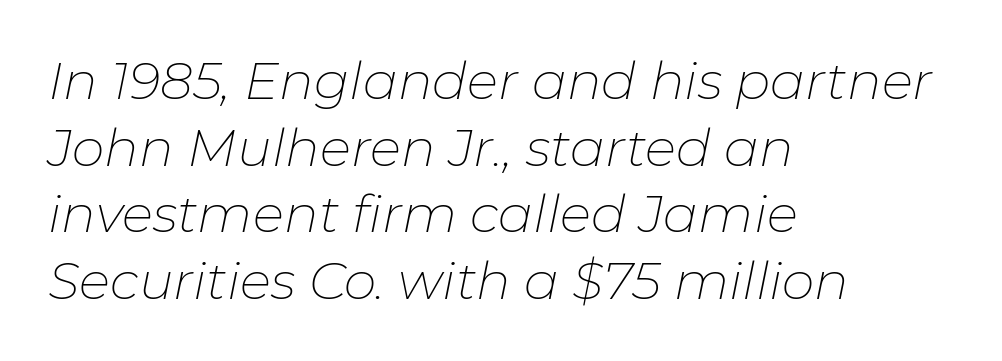
{"italic": "yes", "lean": "right", "slant_degrees": 11, "bold": "no", "weight": "thin", "width": "normal", "stroke_contrast": "low", "x_height": "medium", "monospaced": "no", "underline": "no", "align": "left", "line_spacing": "normal", "line_spacing_ratio": 1.28, "letter_spacing": "normal", "letter_spacing_em": 0.0, "glyph_px": 52}
